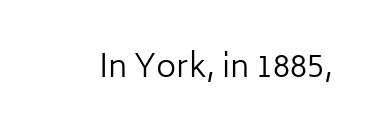
The image shows 31 px regular-weight sans-serif type, upright; set normal letter spacing, not underlined; low stroke contrast and a medium x-height.
